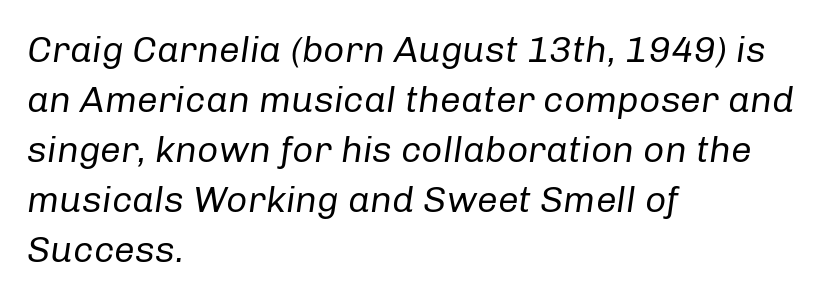
{"italic": "yes", "lean": "right", "slant_degrees": 8, "bold": "no", "weight": "regular", "width": "normal", "stroke_contrast": "low", "x_height": "medium", "monospaced": "no", "underline": "no", "align": "left", "line_spacing": "normal", "line_spacing_ratio": 1.35, "letter_spacing": "normal", "letter_spacing_em": 0.0, "glyph_px": 37}
